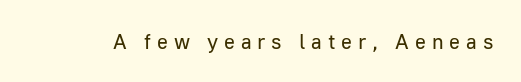
The image shows 21 px text type, upright; set unusually wide letter spacing (+0.28 em), not underlined.
